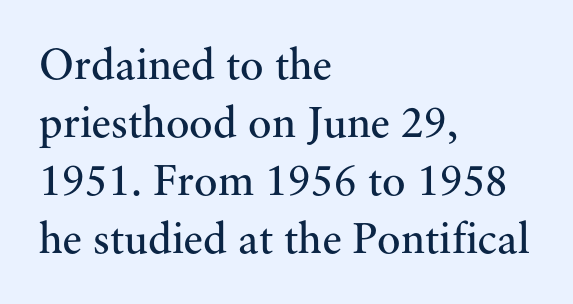
The image shows 44 px regular-weight serif type, upright; set left-aligned, normal line spacing (1.32x), normal letter spacing, not underlined; medium stroke contrast and a small x-height.
